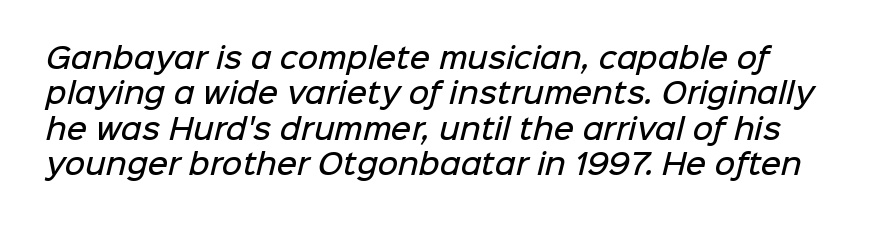
The image shows 28 px semibold sans-serif type; set normal line spacing (1.26x), normal letter spacing, not underlined; low stroke contrast and a medium x-height.
